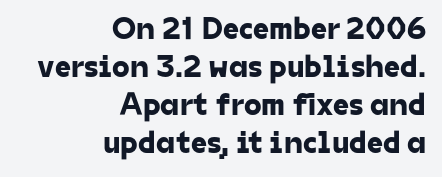
The image shows 32 px sans-serif type; set right-aligned, line spacing 1.19x, normal letter spacing, not underlined; low stroke contrast and a medium x-height.
